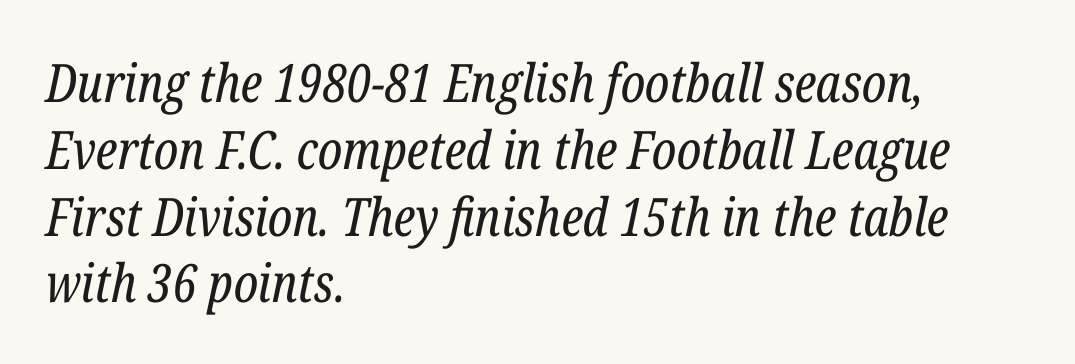
Rule under the text: the space is simply empty. Italic: yes, the glyphs are oblique. Nobody touched the tracking dial on this one. This sample uses a serif face. Ink coverage per letter is moderate at most. Proportional: the letters do not fall into vertical columns.
